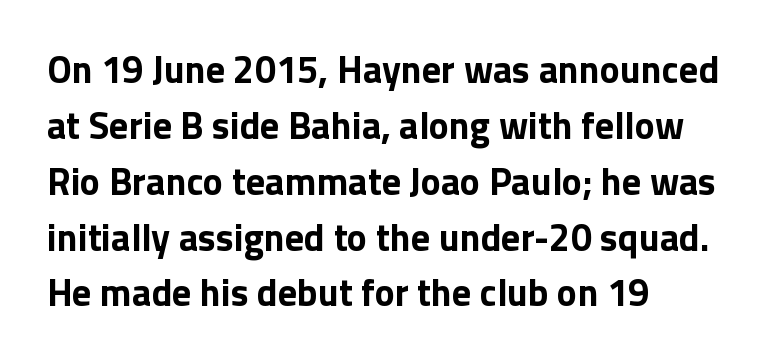
The image shows 38 px bold sans-serif type, upright; set left-aligned, normal line spacing (1.47x), normal letter spacing, not underlined; low stroke contrast and a medium x-height.
